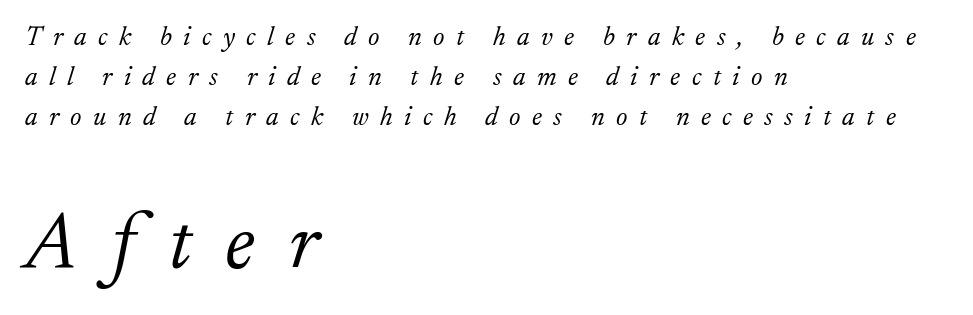
The image shows 80 px light serif type, italic (leaning right); set left-aligned, normal line spacing (1.48x), unusually wide letter spacing (+0.42 em), not underlined; the second (bottom) block is 2.96x larger; low stroke contrast and a small x-height.
